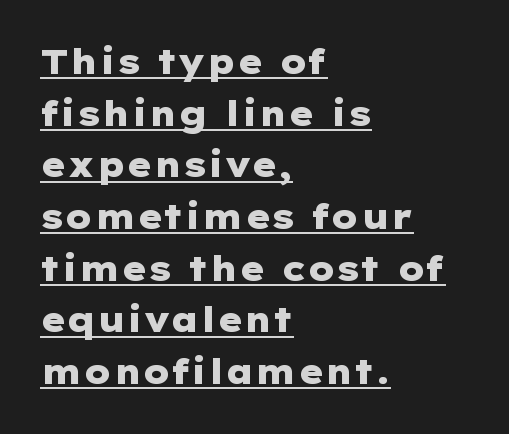
No italicization has been applied; the sample stays upright. Summary of weight: heavy, a full bold. The words here are underlined. These lines are composed in type without serifs.
